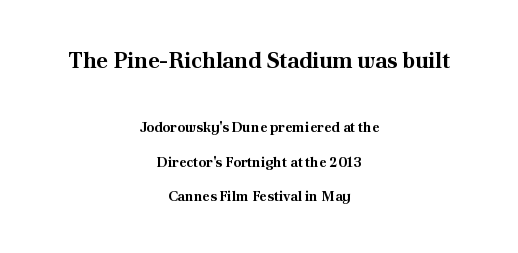
{"italic": "no", "bold": "yes", "underline": "no", "align": "center", "line_spacing": "loose", "line_spacing_ratio": 2.47, "letter_spacing": "normal", "letter_spacing_em": 0.0, "larger_block": "first", "size_ratio": 1.57, "glyph_px": 22}
